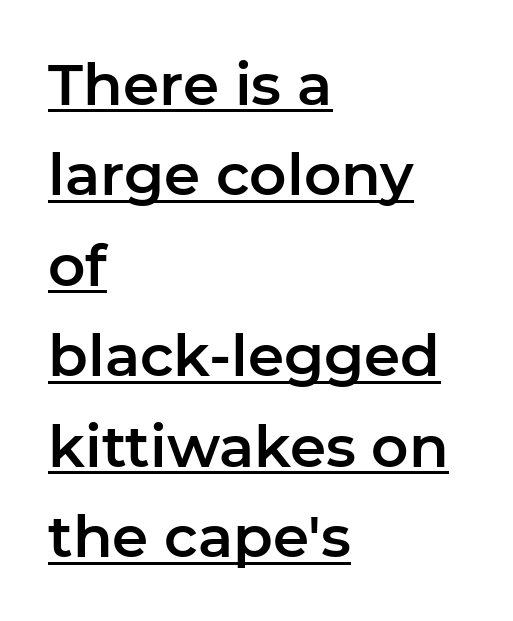
{"serif": "no", "italic": "no", "width": "normal", "stroke_contrast": "low", "x_height": "medium", "monospaced": "no", "underline": "yes", "align": "left", "line_spacing": "normal", "line_spacing_ratio": 1.56, "letter_spacing": "normal", "letter_spacing_em": 0.0, "glyph_px": 58}
